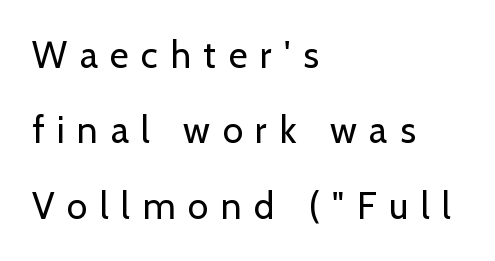
Tall strokes in this sample are plumb rather than angled. Descenders are the only things crossing below the line. In terms of letterspacing, this is a distinctly airy, spread setting. The space between consecutive lines is lavish. Typeset ragged right — the left edge is the straight one.
